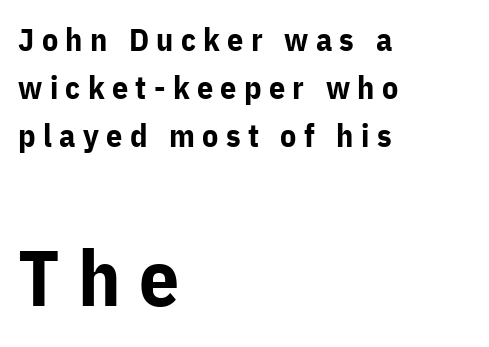
The image shows 79 px bold sans-serif type, upright; set left-aligned, normal line spacing (1.5x), unusually wide letter spacing (+0.23 em), not underlined; the second (bottom) block is 2.47x larger; low stroke contrast and a medium x-height.
